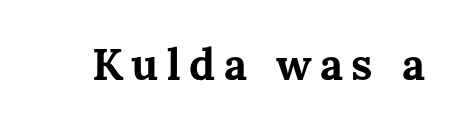
The image shows 44 px bold type, upright; set not underlined; medium stroke contrast and a medium x-height.
